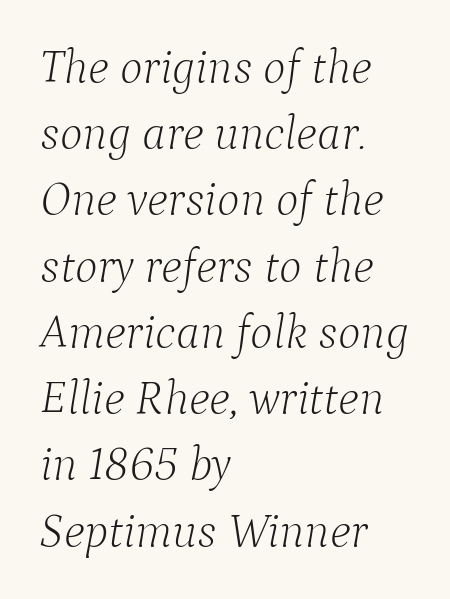
The image shows 48 px light serif type, italic (leaning right); set left-aligned, normal line spacing (1.38x), normal letter spacing, not underlined; low stroke contrast and a medium x-height.
